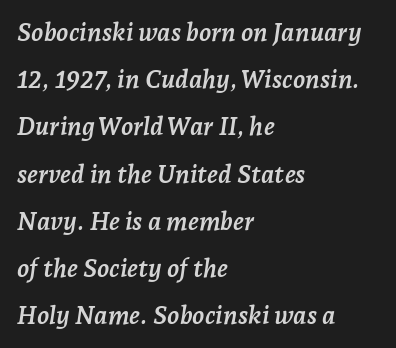
Each line starts at the same left margin while the right side varies. Every character sits at an angle, as italics do. Notice how thick the strokes are: this is what a full bold looks like. Spacing between characters is what you'd get straight out of the box. The passage shown is not underscored anywhere.
